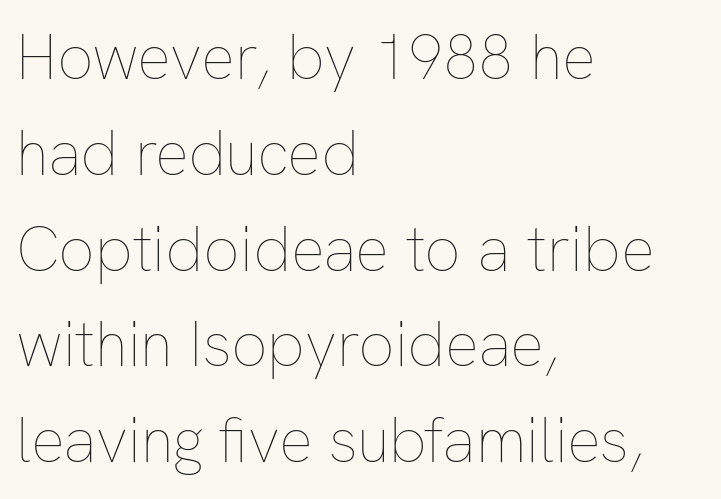
Q: Is the text bold? A: No.
Q: Is the text italic (slanted)? A: No, it is upright.
Q: Is the text underlined? A: No.
Q: How is the paragraph aligned? A: Left-aligned.
Q: Is the spacing between letters normal or unusually wide? A: Normal.
Q: Is the spacing between lines tight, normal or loose? A: Normal.
Q: Width (condensed, normal, or wide)? A: Normal.
Q: Stroke contrast? A: Low.
Q: x-height? A: Medium.
Q: Monospaced? A: No.
